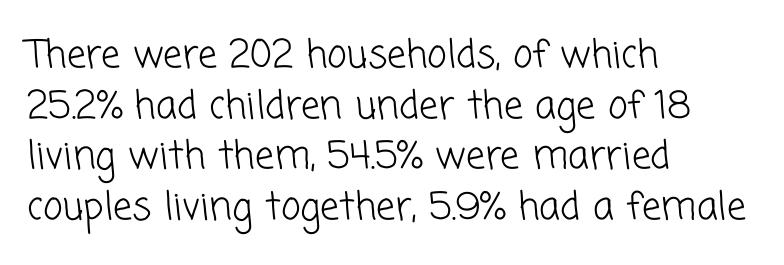
The line texture is even and compact thanks to regular tracking. The rendering uses natural spacing where letterforms have individual widths. Summary of vertical rhythm: regular, with standard interline spacing. The lines in this sample share a left origin and differ only in where they stop. Unlike a traditional serif, this face leaves its strokes unadorned. Each row of text sits above clean, open space.
